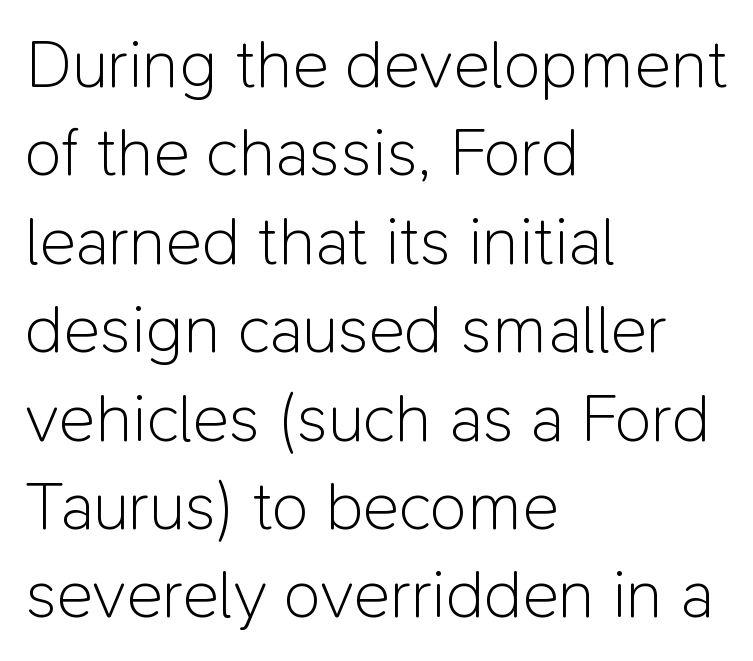
Q: Is the text bold? A: No.
Q: Is the text italic (slanted)? A: No, it is upright.
Q: Is the typeface a serif or a sans-serif typeface? A: Sans-serif.
Q: Is the text underlined? A: No.
Q: How is the paragraph aligned? A: Left-aligned.
Q: Is the spacing between letters normal or unusually wide? A: Normal.
Q: Is the spacing between lines tight, normal or loose? A: Normal.
Q: Width (condensed, normal, or wide)? A: Normal.
Q: Stroke contrast? A: Low.
Q: x-height? A: Medium.
Q: Monospaced? A: No.
